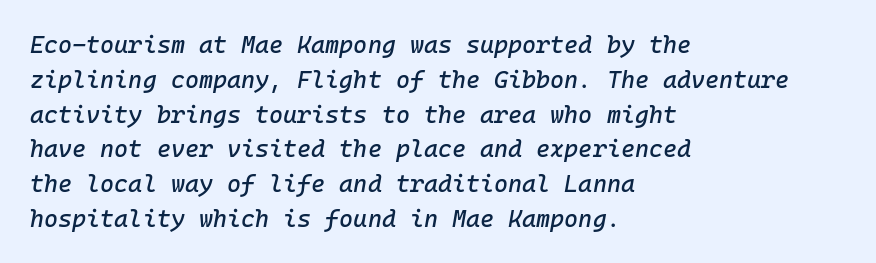
Q: Is the text italic (slanted)? A: Yes, it leans right by about 10 degrees.
Q: Is the text underlined? A: No.
Q: How is the paragraph aligned? A: Left-aligned.
Q: Is the spacing between letters normal or unusually wide? A: Normal.
Q: Is the spacing between lines tight, normal or loose? A: Normal.
